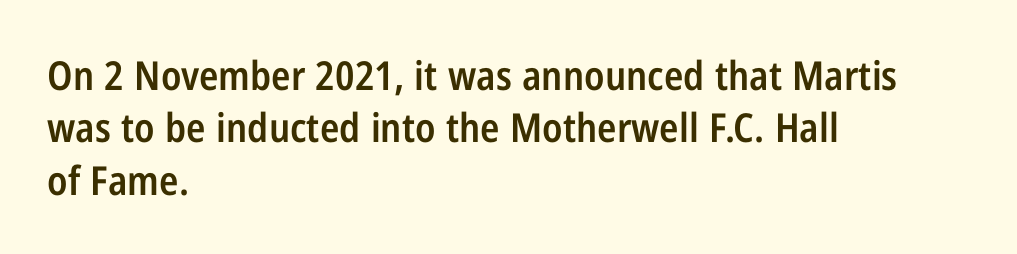
{"serif": "no", "italic": "no", "bold": "semi", "weight": "semibold", "width": "condensed", "stroke_contrast": "low", "x_height": "medium", "monospaced": "no", "underline": "no", "align": "left", "line_spacing": "normal", "line_spacing_ratio": 1.31, "letter_spacing": "normal", "letter_spacing_em": 0.0, "glyph_px": 40}
